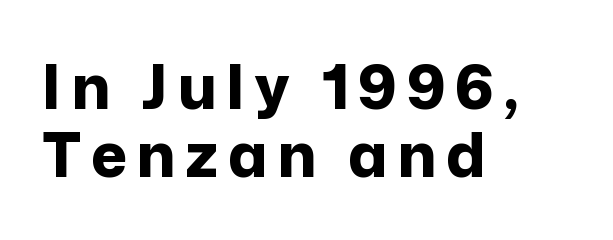
The image shows 61 px bold sans-serif type, upright; set left-aligned, tight line spacing (1.12x), not underlined; low stroke contrast and a medium x-height.
